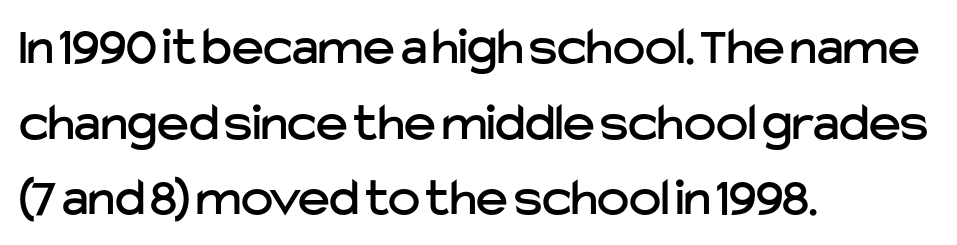
The image shows 54 px sans-serif type, upright; set left-aligned, normal line spacing (1.4x), normal letter spacing, not underlined; low stroke contrast and a medium x-height.
